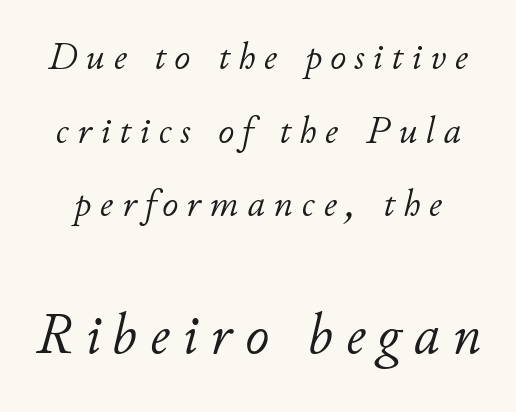
The image shows 58 px light type, italic (leaning right); set line spacing 1.89x, unusually wide letter spacing (+0.22 em), not underlined; the second (bottom) block is 1.49x larger; low stroke contrast and a small x-height.
